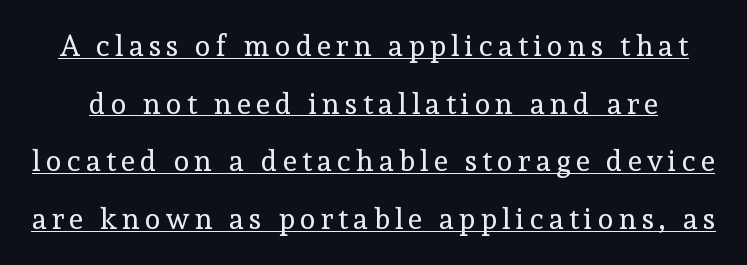
Q: Is the text bold? A: No.
Q: Is the text italic (slanted)? A: No, it is upright.
Q: Is the typeface a serif or a sans-serif typeface? A: Serif.
Q: Is the text underlined? A: Yes.
Q: Is the spacing between lines tight, normal or loose? A: Loose.
Q: Width (condensed, normal, or wide)? A: Normal.
Q: x-height? A: Medium.
Q: Monospaced? A: No.
